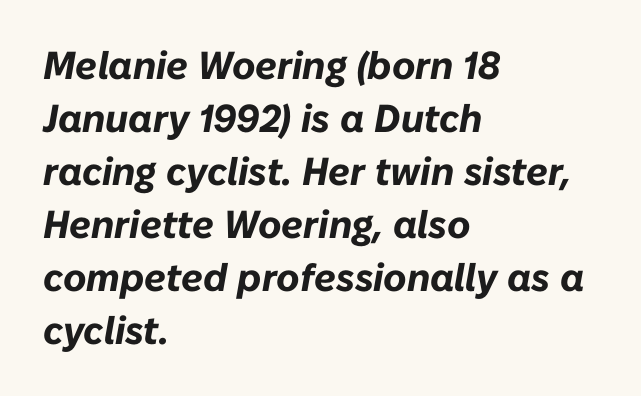
The image shows 39 px bold type, italic (leaning right); set left-aligned, normal line spacing (1.36x), normal letter spacing, not underlined; low stroke contrast and a medium x-height.
